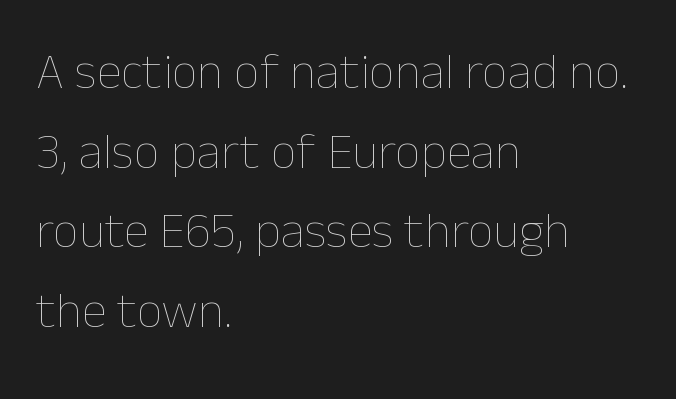
The image shows 51 px thin type, upright; set left-aligned, normal line spacing (1.56x), normal letter spacing, not underlined; low stroke contrast and a medium x-height.
